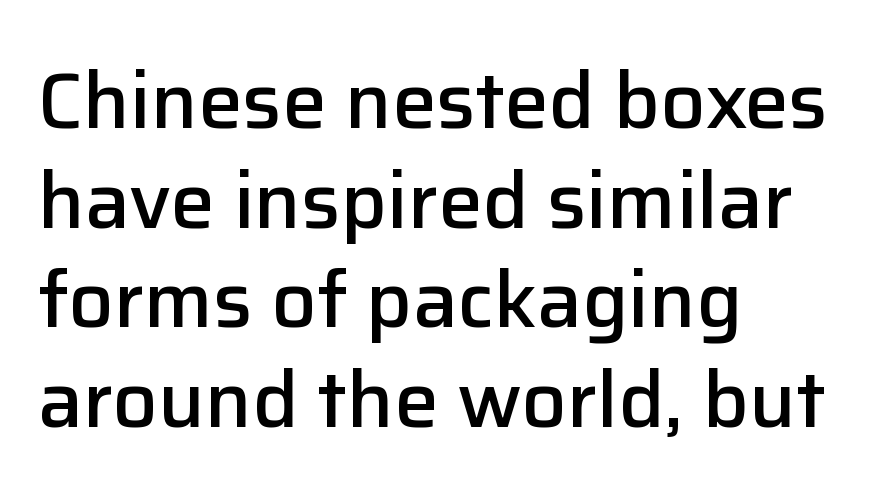
Character widths vary here, with narrow letters taking less room than wide ones. This is moderately heavy type, rendered in semibold. The lettering stays uniformly vertical, giving the passage a roman look. The horizontal fit of the characters is conventional and even. The glyphs are unaccompanied by any horizontal stroke below them.
